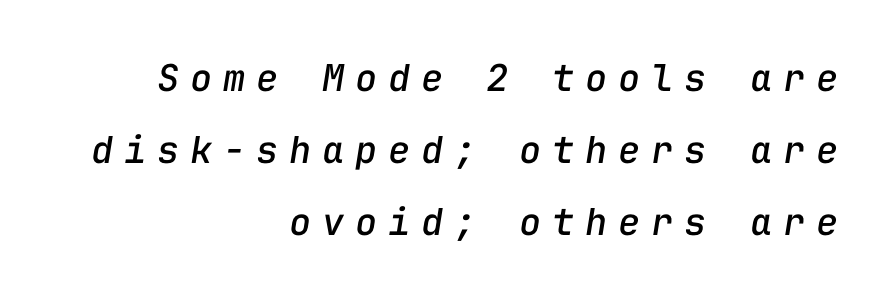
{"italic": "yes", "lean": "right", "slant_degrees": 9, "width": "normal", "stroke_contrast": "low", "x_height": "medium", "monospaced": "yes", "underline": "no", "align": "right", "line_spacing": "loose", "line_spacing_ratio": 1.95, "letter_spacing": "wide", "letter_spacing_em": 0.29, "glyph_px": 37}
